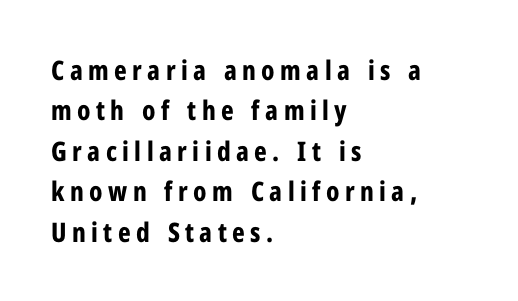
{"italic": "no", "bold": "yes", "underline": "no", "align": "left", "line_spacing": "normal", "line_spacing_ratio": 1.5, "letter_spacing": "wide", "letter_spacing_em": 0.2, "glyph_px": 27}
